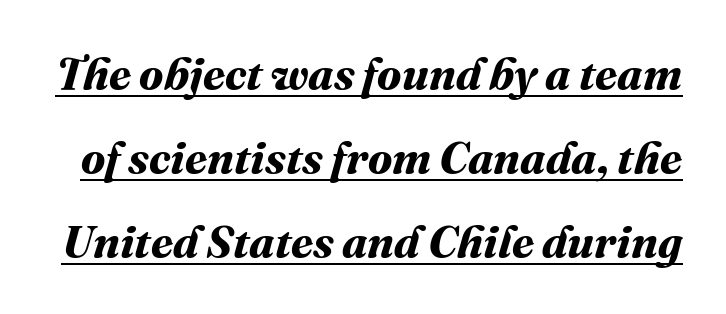
{"bold": "yes", "weight": "bold", "width": "normal", "stroke_contrast": "medium", "x_height": "medium", "monospaced": "no", "underline": "yes", "line_spacing_ratio": 1.87, "letter_spacing": "normal", "letter_spacing_em": 0.0, "glyph_px": 45}
